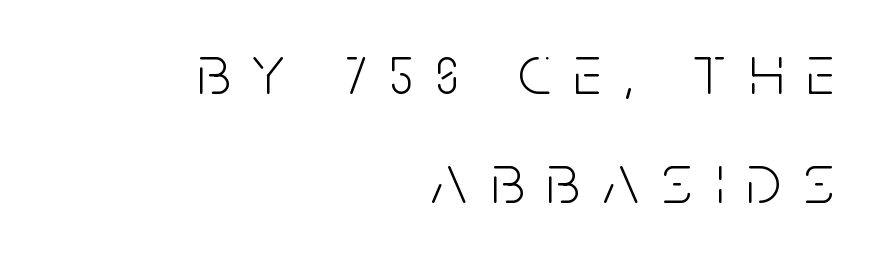
{"serif": "no", "italic": "no", "bold": "no", "weight": "light", "width": "condensed", "stroke_contrast": "low", "x_height": "large", "monospaced": "no", "underline": "no", "align": "right", "line_spacing": "normal", "line_spacing_ratio": 1.52, "letter_spacing": "wide", "letter_spacing_em": 0.32, "glyph_px": 72}
